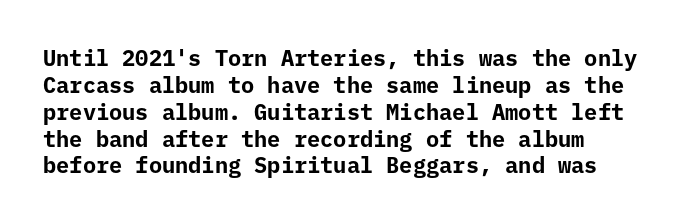
{"italic": "no", "bold": "yes", "underline": "no", "line_spacing_ratio": 1.22, "letter_spacing": "normal", "letter_spacing_em": 0.0, "glyph_px": 22}
